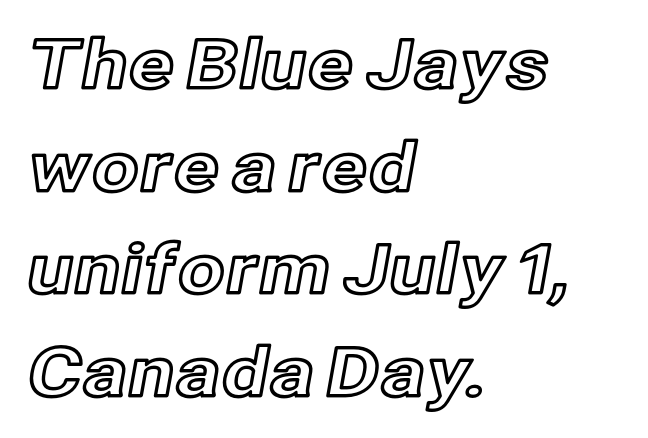
Casual observation: everything's shoved over to the left. Spacing verdict: proportional, widths tailored to each character. Honestly, the letter spacing is just normal — you wouldn't notice it. Letters rest on an invisible, unmarked baseline. This sample keeps an unexceptional amount of space between lines.
